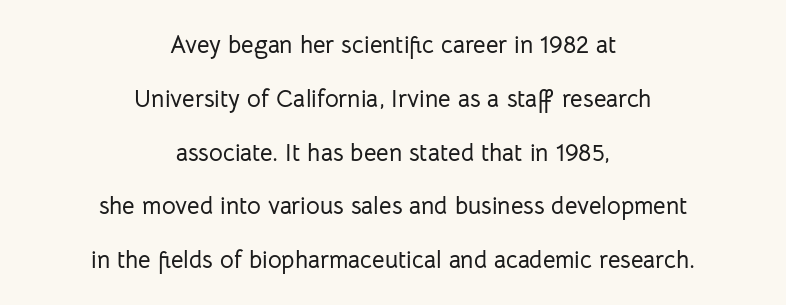
The image shows 24 px text type, upright; set centered, loose line spacing (2.24x), normal letter spacing, not underlined.
